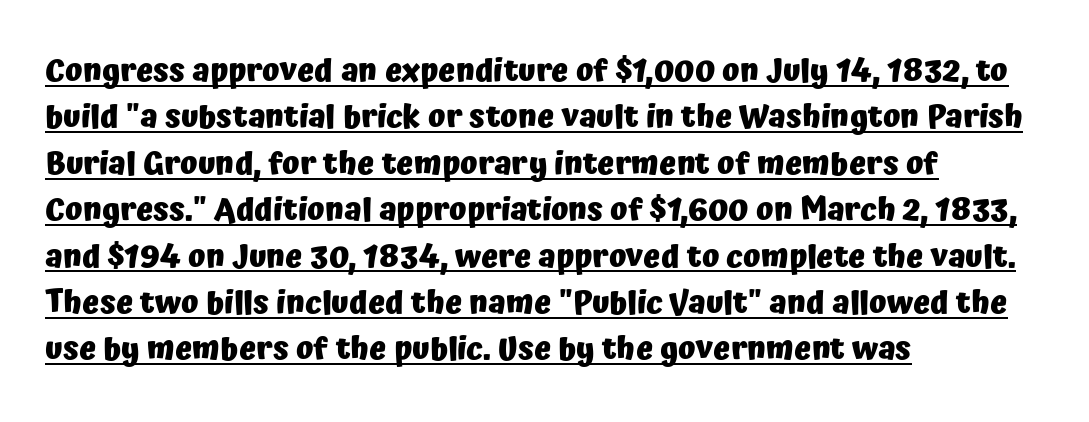
Heft: maximum for text — a bold. These lines are set flush left with a ragged right edge. Students, observe the line beneath the letters — that is underlining. This is sans-serif lettering, the kind often seen on screens and signage. Ordinary non-slanted type is in use.
